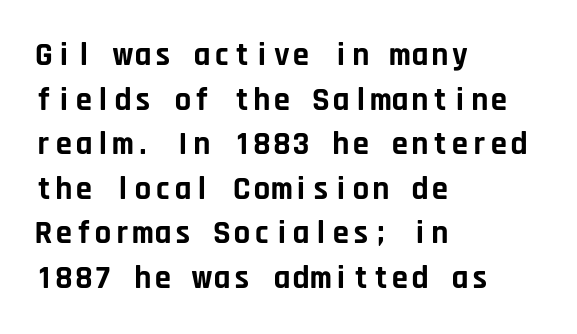
{"serif": "no", "italic": "no", "bold": "yes", "weight": "bold", "width": "normal", "stroke_contrast": "low", "x_height": "large", "monospaced": "yes", "underline": "no", "align": "left", "line_spacing": "normal", "line_spacing_ratio": 1.35, "letter_spacing": "normal", "letter_spacing_em": 0.0, "glyph_px": 33}
